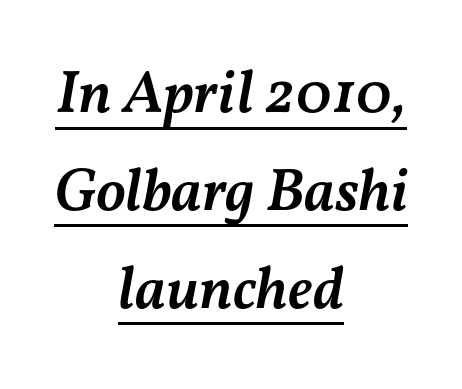
The image shows 60 px semibold type, italic (leaning right); set centered, normal line spacing (1.63x), normal letter spacing, underlined; medium stroke contrast and a medium x-height.
